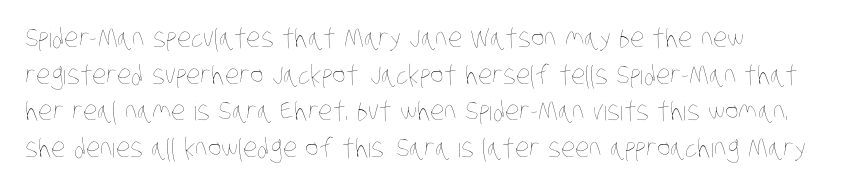
The image shows 26 px text type; set left-aligned, normal line spacing (1.41x), normal letter spacing, not underlined.
